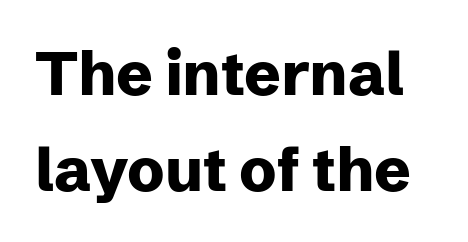
The area under the type is left untouched. Nothing sits at the stroke ends, so this counts as sans-serif. Does the weight exceed regular? Yes, all the way to bold. The rendering uses a moderate line-height, typical for paragraphs. Character widths vary here, with narrow letters taking less room than wide ones. Does extra space separate the letters? No, they use regular spacing.
